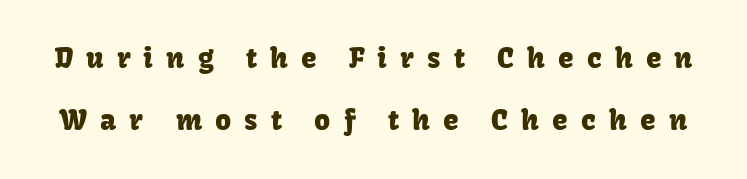
If you measured baseline to baseline, you'd find a long distance. No italicization has been applied; the sample stays upright. Words float on clear page, feet unadorned. Caption: expanded tracking, letters set apart. Does the type have serifs? No, each stem ends abruptly.
